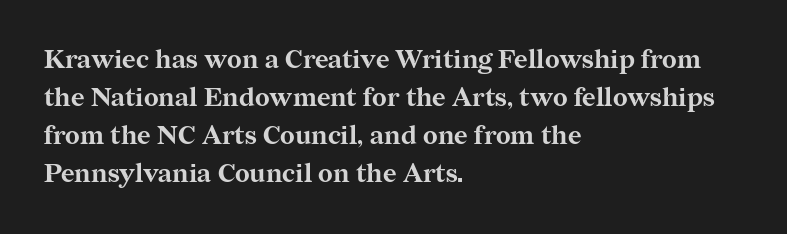
The image shows 26 px bold type, upright; set left-aligned, normal line spacing (1.46x), normal letter spacing, not underlined.
